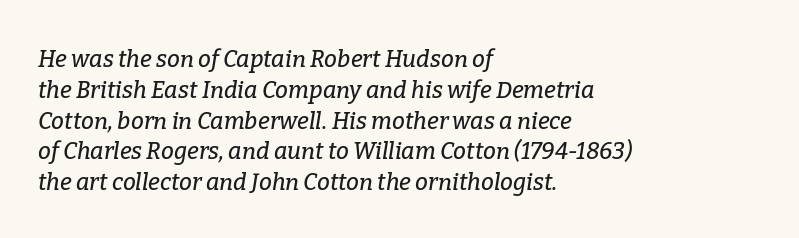
{"italic": "yes", "lean": "right", "slant_degrees": 9, "underline": "no", "align": "left", "line_spacing": "normal", "line_spacing_ratio": 1.34, "letter_spacing": "normal", "letter_spacing_em": 0.0, "glyph_px": 23}
